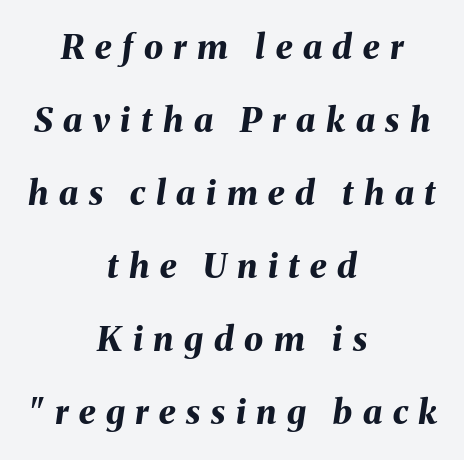
{"italic": "yes", "lean": "right", "slant_degrees": 8, "bold": "yes", "weight": "bold", "width": "normal", "stroke_contrast": "medium", "x_height": "medium", "monospaced": "no", "underline": "no", "align": "center", "line_spacing": "loose", "line_spacing_ratio": 2.15, "letter_spacing": "wide", "letter_spacing_em": 0.31, "glyph_px": 34}
